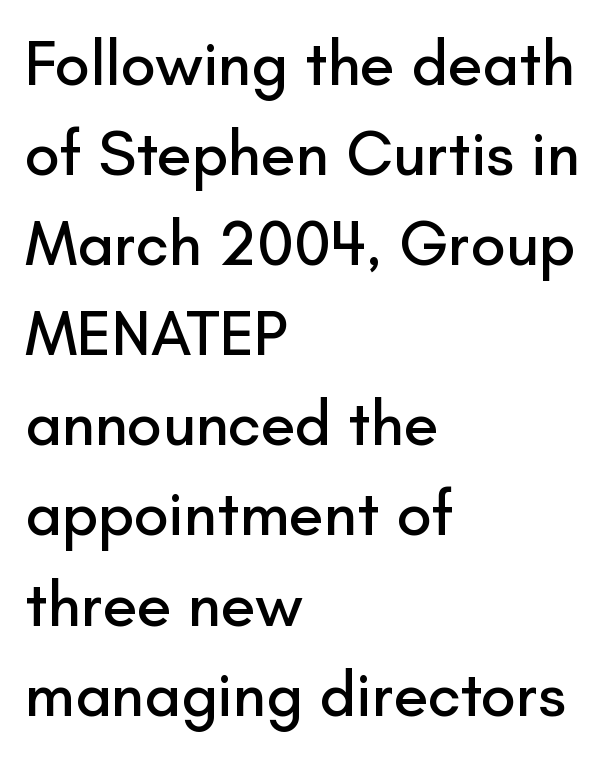
Q: Is the text italic (slanted)? A: No, it is upright.
Q: Is the typeface a serif or a sans-serif typeface? A: Sans-serif.
Q: Is the text underlined? A: No.
Q: How is the paragraph aligned? A: Left-aligned.
Q: Is the spacing between letters normal or unusually wide? A: Normal.
Q: Is the spacing between lines tight, normal or loose? A: Normal.
Q: Width (condensed, normal, or wide)? A: Normal.
Q: Stroke contrast? A: Low.
Q: x-height? A: Small.
Q: Monospaced? A: No.
